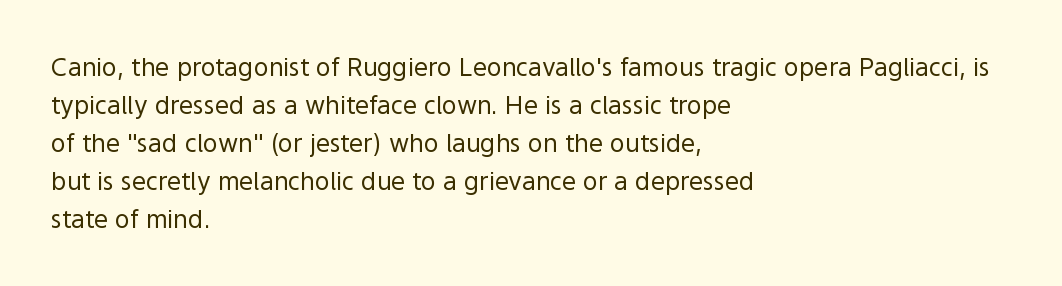
Q: Is the text bold? A: No.
Q: Is the text italic (slanted)? A: No, it is upright.
Q: Is the text underlined? A: No.
Q: How is the paragraph aligned? A: Left-aligned.
Q: Is the spacing between letters normal or unusually wide? A: Normal.
Q: Is the spacing between lines tight, normal or loose? A: Normal.
